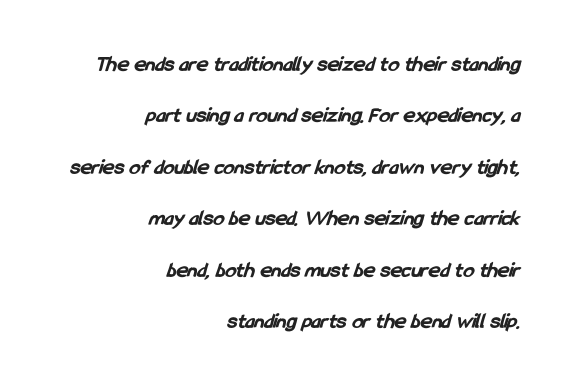
The image shows 22 px bold type; set right-aligned, loose line spacing (2.34x), normal letter spacing, not underlined.
